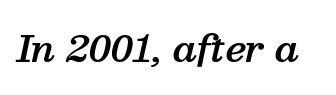
A clean baseline with only descenders dipping below it. Does the type have serifs? Yes, each stem ends in a small foot. You could not count columns in this text — the font is proportionally spaced. Slant detected: the letters are inclined. Inter-character spacing is left at the font's built-in metrics. Students, this is semibold: more ink than regular, less than bold.
